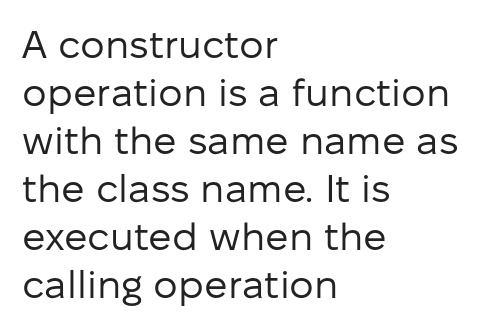
{"serif": "no", "italic": "no", "bold": "no", "weight": "regular", "width": "normal", "stroke_contrast": "low", "x_height": "medium", "monospaced": "no", "underline": "no", "align": "left", "line_spacing_ratio": 1.23, "letter_spacing": "normal", "letter_spacing_em": 0.0, "glyph_px": 39}
